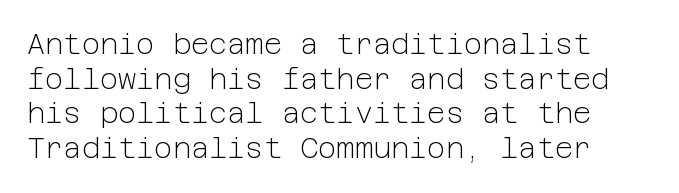
{"serif": "no", "italic": "no", "bold": "no", "weight": "light", "width": "normal", "stroke_contrast": "low", "x_height": "medium", "underline": "no", "line_spacing_ratio": 1.24, "letter_spacing": "normal", "letter_spacing_em": 0.0, "glyph_px": 28}
